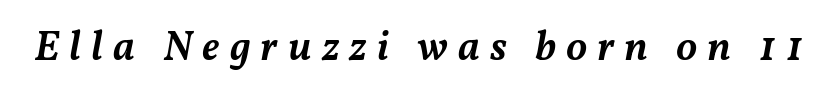
Q: Is the text bold? A: Semi-bold.
Q: Is the text italic (slanted)? A: Yes, it leans right by about 11 degrees.
Q: Is the text underlined? A: No.
Q: Is the spacing between letters normal or unusually wide? A: Unusually wide.
Q: Width (condensed, normal, or wide)? A: Normal.
Q: Stroke contrast? A: Medium.
Q: x-height? A: Medium.
Q: Monospaced? A: No.
